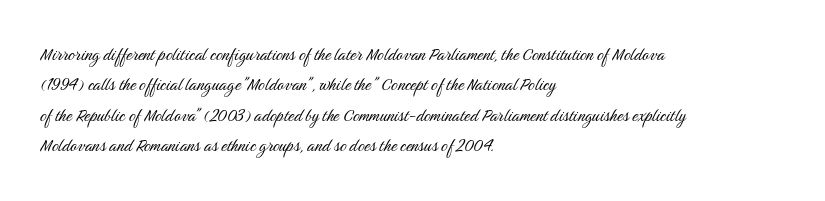
Letter spacing: default. Ink coverage per letter is moderate at most. The rag falls on the right side of this text block. Descenders are the only things crossing below the line. This block has exactly the height ordinary leading produces.
